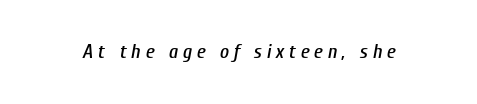
{"italic": "yes", "lean": "right", "slant_degrees": 10, "underline": "no", "letter_spacing": "wide", "letter_spacing_em": 0.23, "glyph_px": 20}
